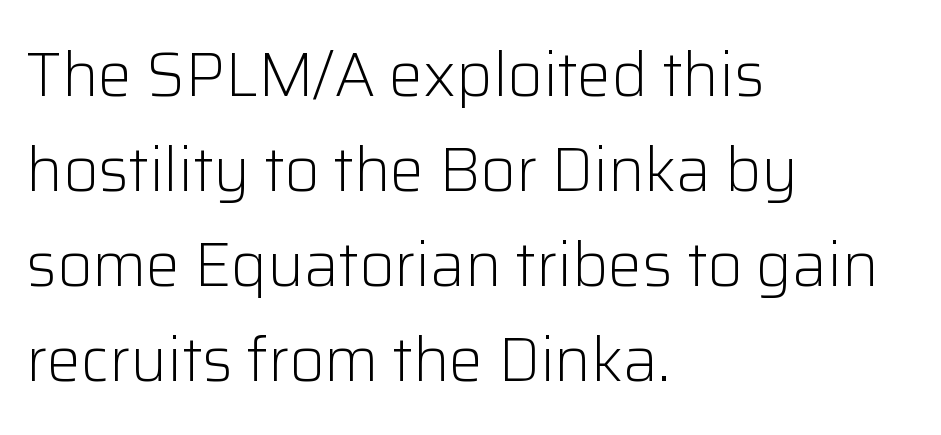
Q: Is the text bold? A: No.
Q: Is the text italic (slanted)? A: No, it is upright.
Q: Is the typeface a serif or a sans-serif typeface? A: Sans-serif.
Q: Is the text underlined? A: No.
Q: How is the paragraph aligned? A: Left-aligned.
Q: Is the spacing between letters normal or unusually wide? A: Normal.
Q: Is the spacing between lines tight, normal or loose? A: Normal.
Q: Width (condensed, normal, or wide)? A: Normal.
Q: Stroke contrast? A: Low.
Q: x-height? A: Medium.
Q: Monospaced? A: No.
